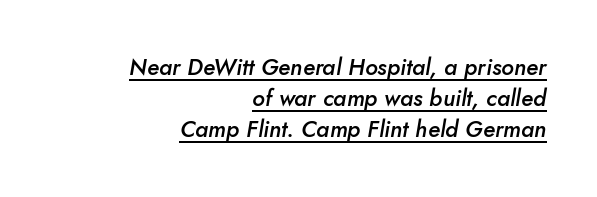
{"italic": "yes", "lean": "right", "slant_degrees": 10, "bold": "semi", "underline": "yes", "align": "right", "line_spacing": "normal", "line_spacing_ratio": 1.34, "letter_spacing": "normal", "letter_spacing_em": 0.0, "glyph_px": 23}
